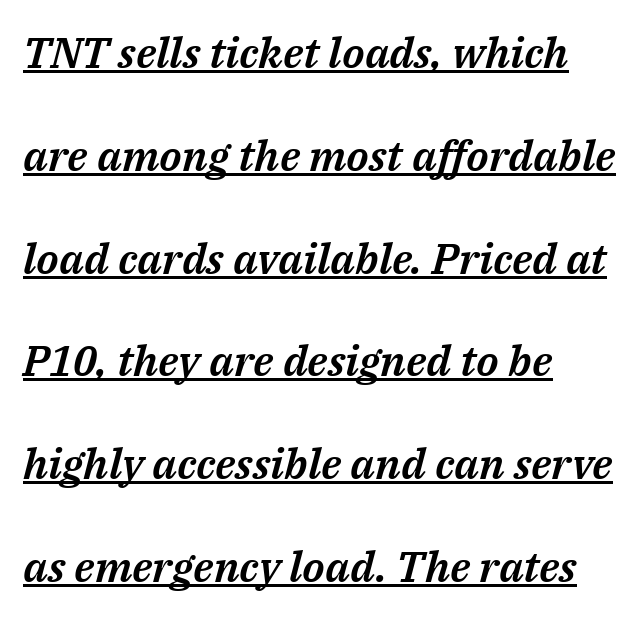
{"italic": "yes", "lean": "right", "slant_degrees": 14, "width": "normal", "stroke_contrast": "medium", "x_height": "medium", "monospaced": "no", "underline": "yes", "align": "left", "line_spacing": "loose", "line_spacing_ratio": 2.39, "letter_spacing": "normal", "letter_spacing_em": 0.0, "glyph_px": 43}
